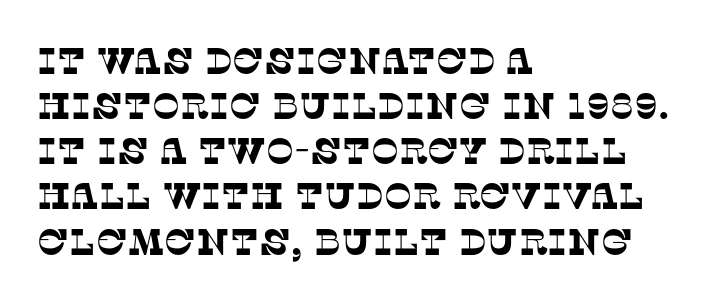
To sum up the face: it has serifs. Only glyphs here, with clear space below each row. The typesetter chose a ragged-right arrangement here. A typesetter would call this proportional, since set widths differ per character.
